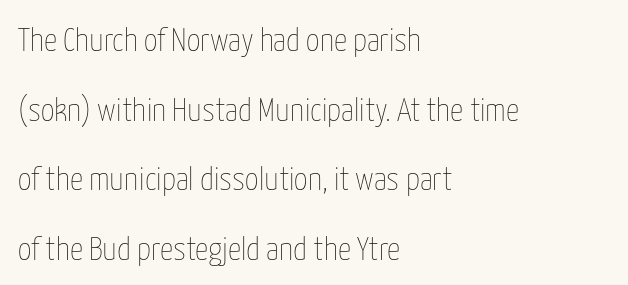
Q: Is the text bold? A: No.
Q: Is the text italic (slanted)? A: No, it is upright.
Q: Is the text underlined? A: No.
Q: How is the paragraph aligned? A: Left-aligned.
Q: Is the spacing between letters normal or unusually wide? A: Normal.
Q: Is the spacing between lines tight, normal or loose? A: Loose.
Q: Width (condensed, normal, or wide)? A: Condensed.
Q: Stroke contrast? A: Low.
Q: x-height? A: Medium.
Q: Monospaced? A: No.
